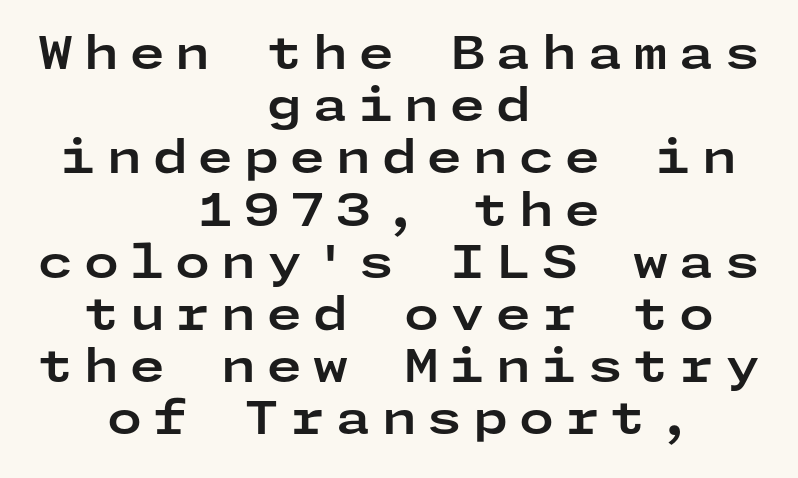
Q: Is the text bold? A: Yes.
Q: Is the text italic (slanted)? A: No, it is upright.
Q: Is the typeface a serif or a sans-serif typeface? A: Sans-serif.
Q: Is the text underlined? A: No.
Q: How is the paragraph aligned? A: Centered.
Q: Is the spacing between letters normal or unusually wide? A: Unusually wide.
Q: Width (condensed, normal, or wide)? A: Wide.
Q: Stroke contrast? A: Low.
Q: x-height? A: Medium.
